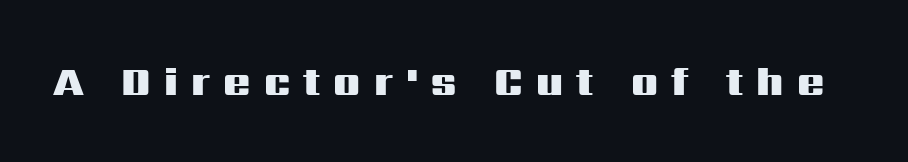
Style check: upright. Typographically, this falls in the sans-serif category. Think of a printed novel: that variable character pitch is what you see here. Nobody drew a line under any word here.
